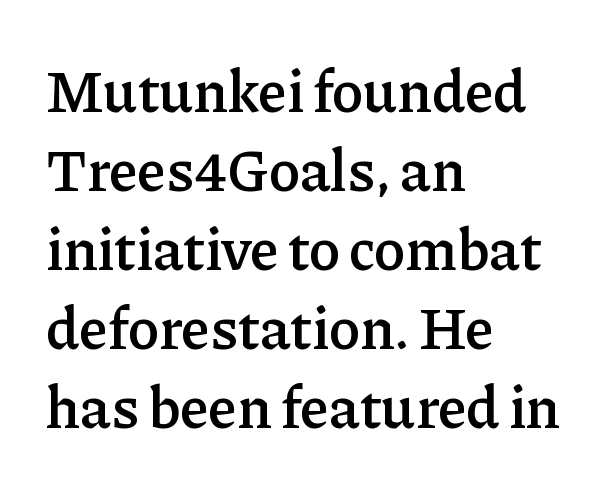
Descenders are the only things crossing below the line. What's the leading like? Ordinary, nothing unusual. These lines are rendered in a variable-pitch font. Slightly chunky letters — semibold, I'd say, not full bold. Is the block centered? No — it sits flush against the left margin. The text was rendered using a seriffed face with decorative stroke endings.
